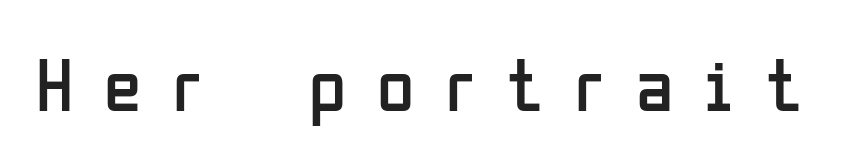
The image shows 76 px regular-weight, condensed sans-serif type, upright; set unusually wide letter spacing (+0.41 em), not underlined; low stroke contrast and a medium x-height.
